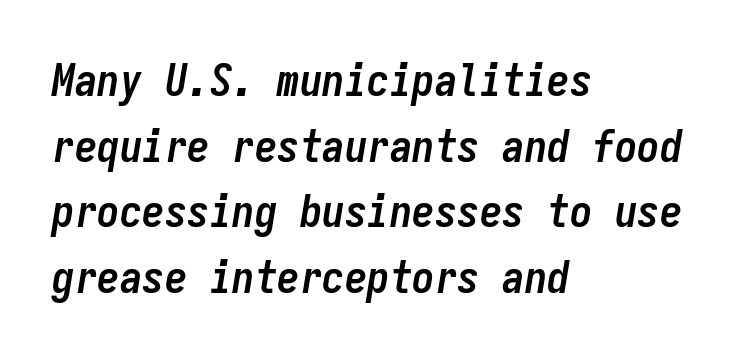
Q: Is the text bold? A: Yes.
Q: Is the text italic (slanted)? A: Yes, it leans right by about 9 degrees.
Q: Is the text underlined? A: No.
Q: How is the paragraph aligned? A: Left-aligned.
Q: Is the spacing between letters normal or unusually wide? A: Normal.
Q: Is the spacing between lines tight, normal or loose? A: Normal.
Q: Width (condensed, normal, or wide)? A: Condensed.
Q: Stroke contrast? A: Low.
Q: x-height? A: Medium.
Q: Monospaced? A: Yes.
